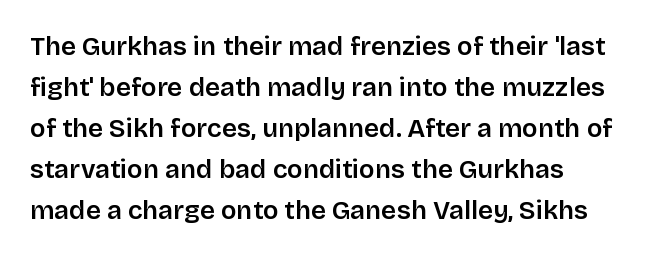
Bold? Not quite — semibold, heavier than regular but stopping short. In CSS terms this would be text-align: left. Does extra space separate the letters? No, they use regular spacing. How would I describe the line gaps? Plain and ordinary. Unlike italic type, these characters show no tilt at all. Honestly, there is no underline to notice here at all.
